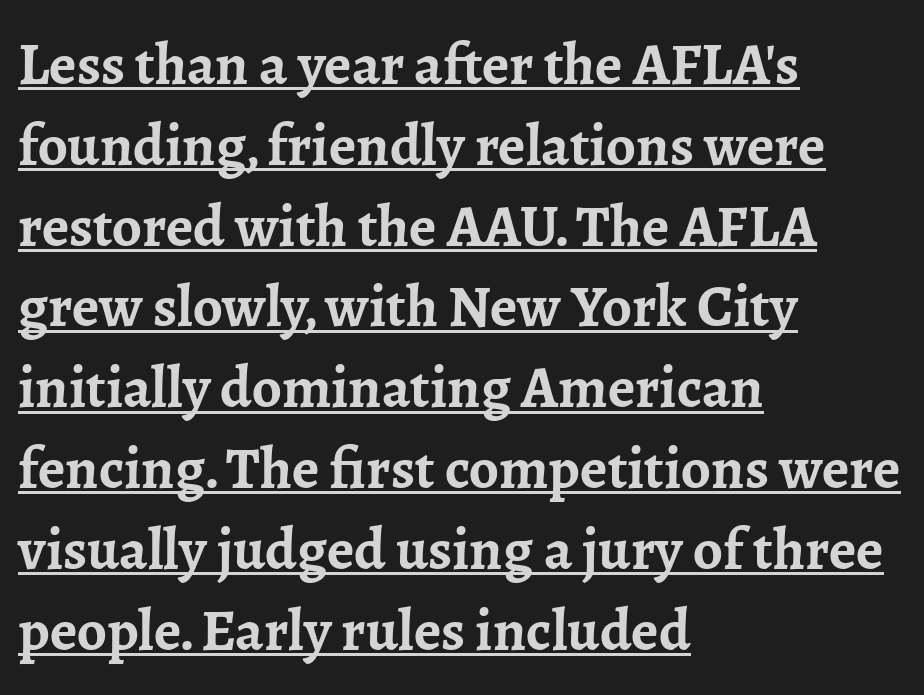
The image shows 59 px semibold serif type, upright; set left-aligned, normal line spacing (1.37x), normal letter spacing, underlined; low stroke contrast and a medium x-height.
